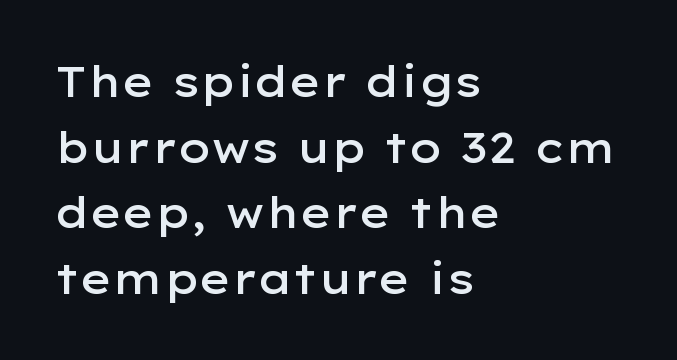
{"serif": "no", "italic": "no", "bold": "semi", "weight": "semibold", "width": "wide", "stroke_contrast": "low", "x_height": "medium", "monospaced": "no", "underline": "no", "align": "left", "line_spacing": "normal", "line_spacing_ratio": 1.56, "letter_spacing": "normal", "letter_spacing_em": 0.0, "glyph_px": 42}
